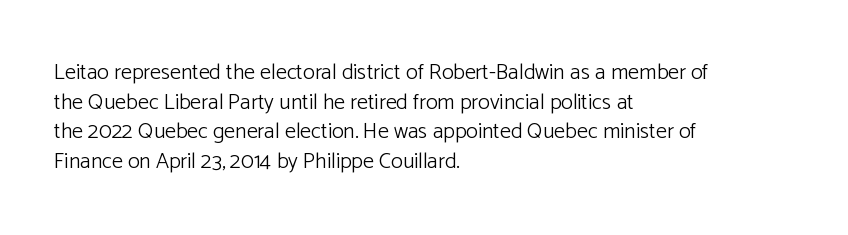
{"italic": "no", "bold": "no", "underline": "no", "align": "left", "line_spacing": "normal", "line_spacing_ratio": 1.35, "letter_spacing": "normal", "letter_spacing_em": 0.0, "glyph_px": 22}
